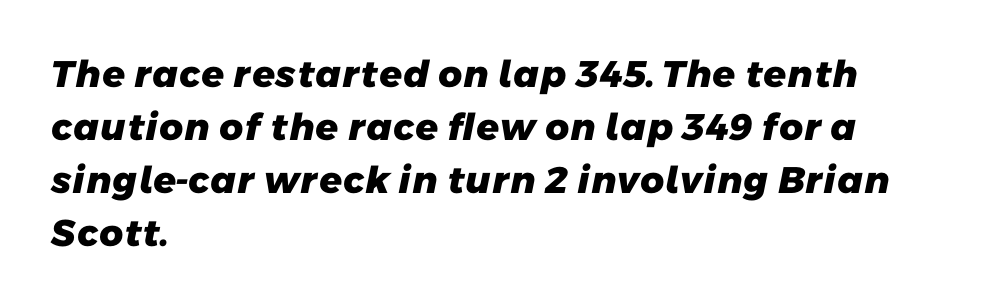
The image shows 37 px heavy sans-serif type; set left-aligned, normal line spacing (1.43x), normal letter spacing, not underlined; low stroke contrast and a medium x-height.
